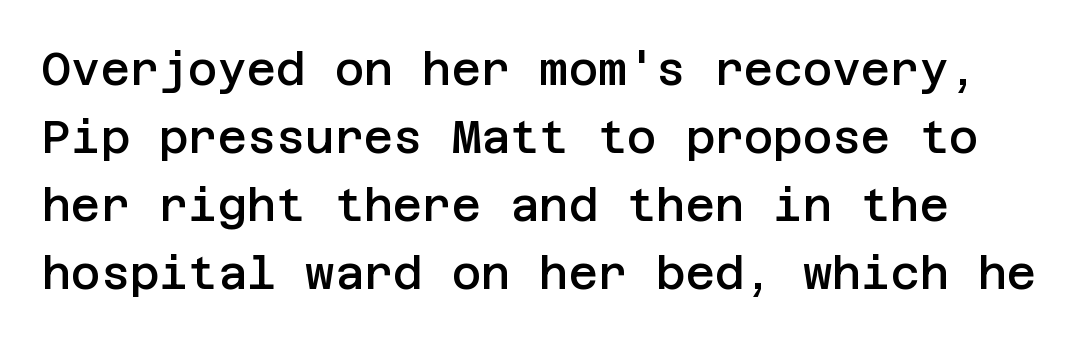
The image shows 45 px semibold sans-serif type, upright; set normal line spacing (1.51x), normal letter spacing, not underlined; low stroke contrast and a large x-height.
